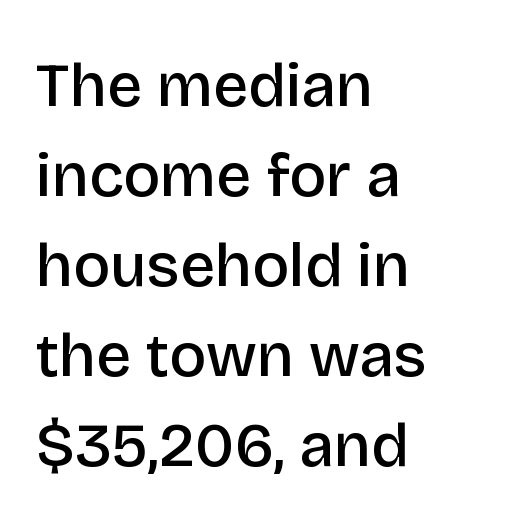
{"serif": "no", "italic": "no", "bold": "semi", "weight": "semibold", "width": "normal", "stroke_contrast": "low", "x_height": "large", "monospaced": "no", "underline": "no", "align": "left", "line_spacing": "normal", "line_spacing_ratio": 1.45, "letter_spacing": "normal", "letter_spacing_em": 0.0, "glyph_px": 62}
